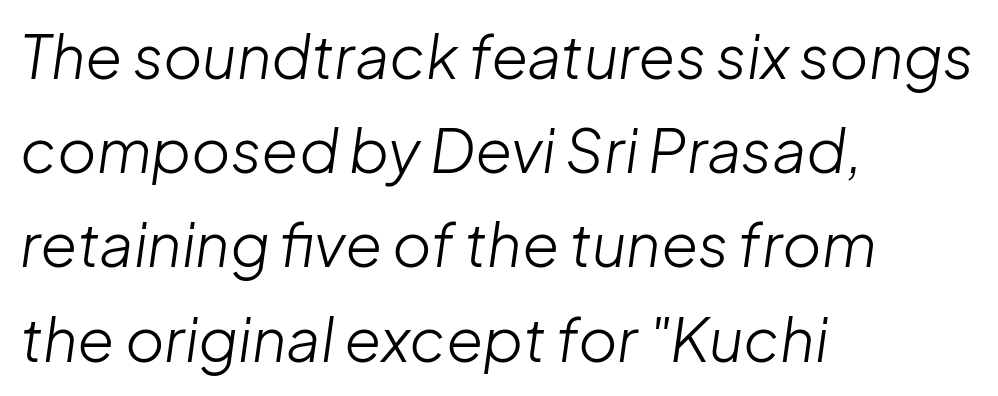
{"italic": "yes", "lean": "right", "slant_degrees": 8, "bold": "no", "weight": "light", "width": "normal", "stroke_contrast": "low", "x_height": "medium", "monospaced": "no", "underline": "no", "align": "left", "line_spacing": "normal", "line_spacing_ratio": 1.57, "letter_spacing": "normal", "letter_spacing_em": 0.0, "glyph_px": 60}
